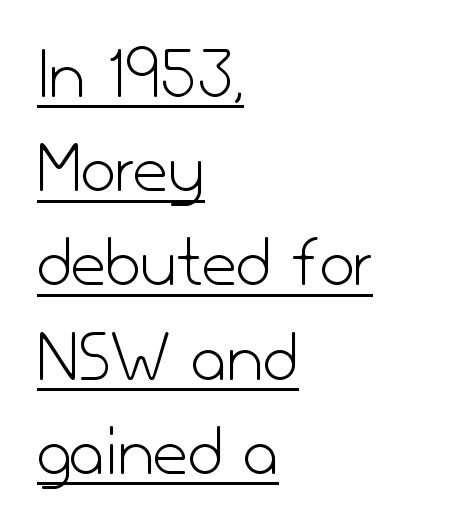
Notice how the passage keeps a crisp vertical edge on the left only. The text was rendered using a sans face with plain stroke endings. Here the glyphs are tracked normally, forming tight word shapes. Each letter keeps its own natural width here, so spacing adapts to shape.
